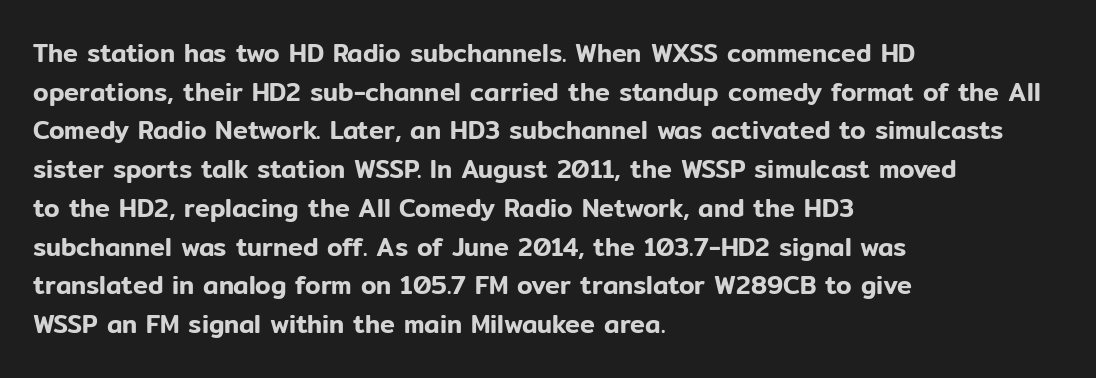
Inter-character spacing is left at the font's built-in metrics. Quick note: underline off. Horizontal alignment here is leftward, the default for most running prose. Posture: vertical. Line spacing here is normal.
